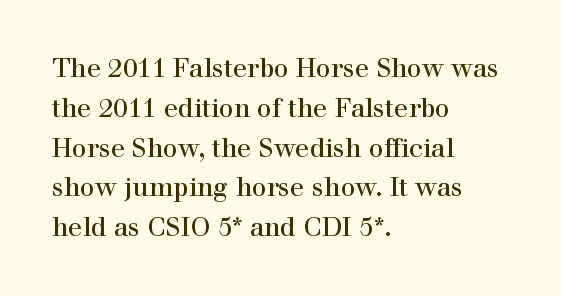
Q: Is the text italic (slanted)? A: No, it is upright.
Q: Is the text underlined? A: No.
Q: How is the paragraph aligned? A: Left-aligned.
Q: Is the spacing between letters normal or unusually wide? A: Normal.
Q: Is the spacing between lines tight, normal or loose? A: Normal.
